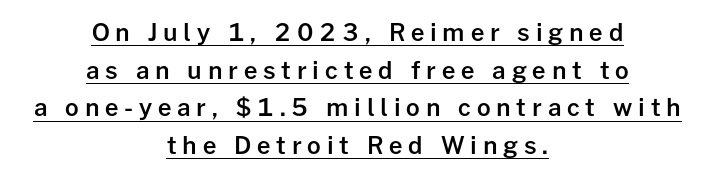
Q: Is the text bold? A: Semi-bold.
Q: Is the text italic (slanted)? A: No, it is upright.
Q: Is the text underlined? A: Yes.
Q: How is the paragraph aligned? A: Centered.
Q: Is the spacing between letters normal or unusually wide? A: Unusually wide.
Q: Is the spacing between lines tight, normal or loose? A: Normal.
